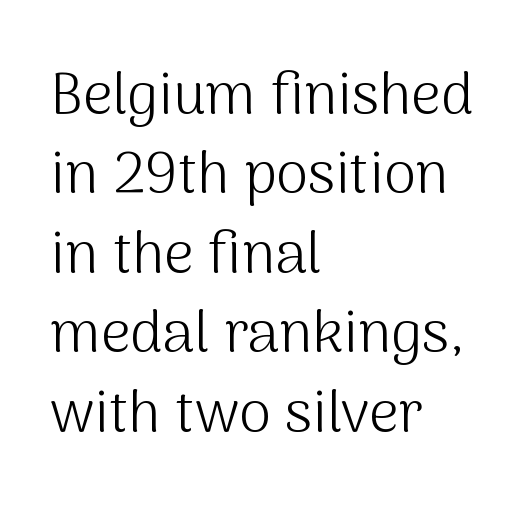
Plain, unruled lines of type. Visually the block forms a straight wall on the left and a jagged coastline on the right. A typesetter would call this zero additional tracking. How would I describe the line gaps? Plain and ordinary. Unlike italic type, these characters show no tilt at all.
